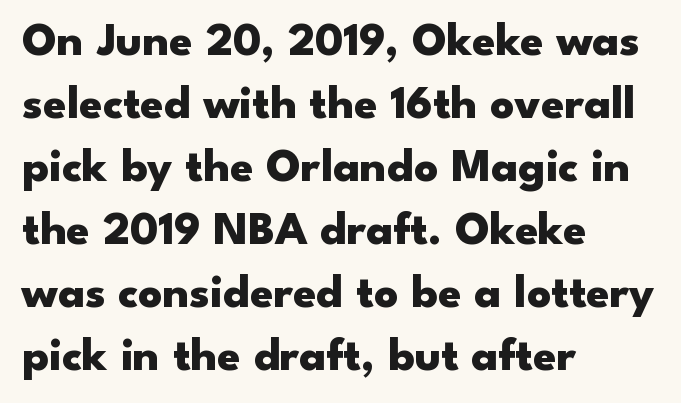
Q: Is the text bold? A: Yes.
Q: Is the text italic (slanted)? A: No, it is upright.
Q: Is the typeface a serif or a sans-serif typeface? A: Sans-serif.
Q: Is the text underlined? A: No.
Q: How is the paragraph aligned? A: Left-aligned.
Q: Is the spacing between letters normal or unusually wide? A: Normal.
Q: Is the spacing between lines tight, normal or loose? A: Normal.
Q: Width (condensed, normal, or wide)? A: Wide.
Q: Stroke contrast? A: Low.
Q: x-height? A: Small.
Q: Monospaced? A: No.
